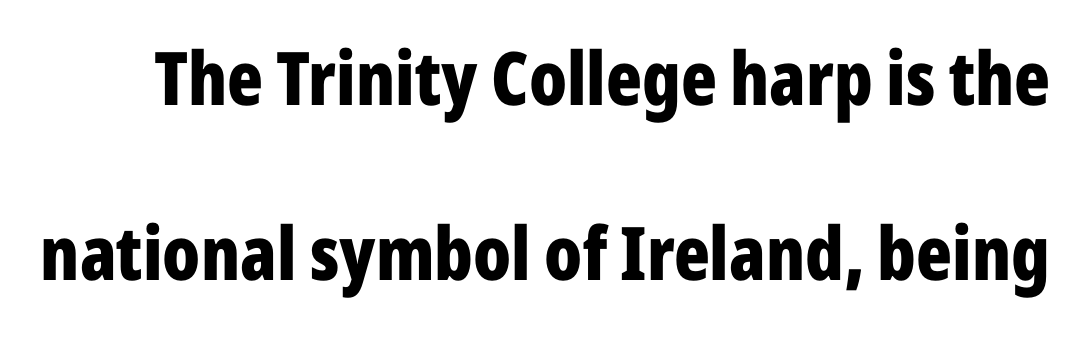
Type style note: lacks serifs. Notice how the stems are strictly vertical — no italics here. The rendering uses a large line-height, opening up the rows. Nothing unusual about the tracking: characters are spaced as the font intends.
